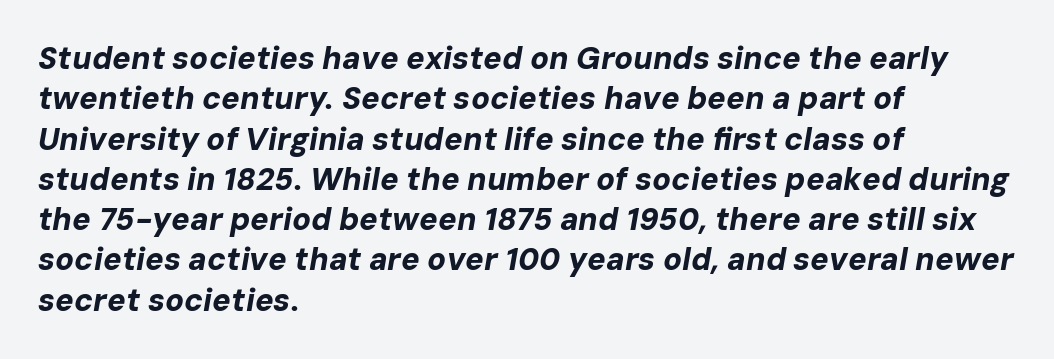
Q: Is the text bold? A: Yes.
Q: Is the text italic (slanted)? A: Yes, it leans right by about 10 degrees.
Q: Is the text underlined? A: No.
Q: How is the paragraph aligned? A: Left-aligned.
Q: Is the spacing between letters normal or unusually wide? A: Normal.
Q: Is the spacing between lines tight, normal or loose? A: Normal.
Q: Width (condensed, normal, or wide)? A: Normal.
Q: Stroke contrast? A: Low.
Q: x-height? A: Medium.
Q: Monospaced? A: No.
